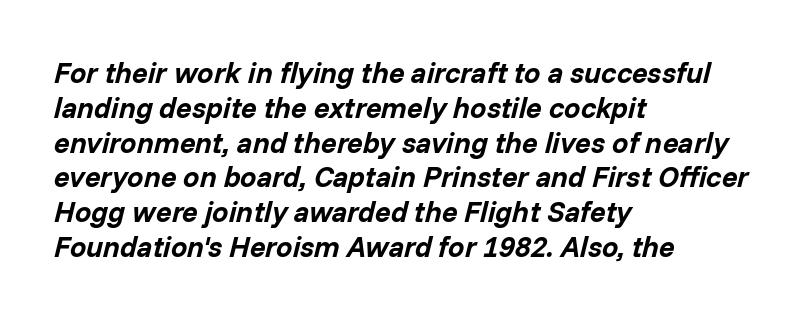
{"italic": "yes", "lean": "right", "slant_degrees": 14, "bold": "yes", "weight": "bold", "width": "normal", "stroke_contrast": "low", "x_height": "medium", "monospaced": "no", "underline": "no", "align": "left", "line_spacing_ratio": 1.2, "letter_spacing": "normal", "letter_spacing_em": 0.0, "glyph_px": 29}
